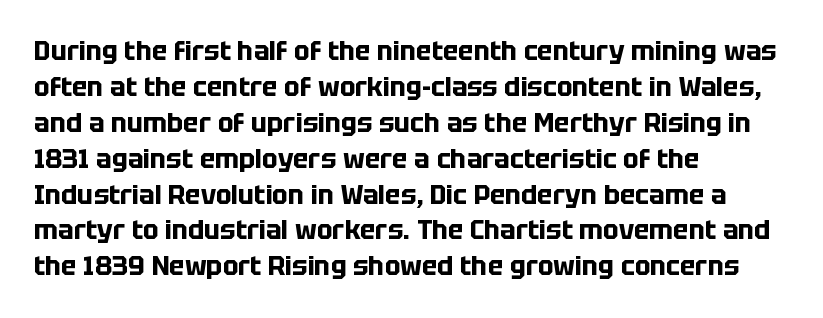
Weight: bold. Inter-character spacing is left at the font's built-in metrics. Check the space under the baseline: it is left empty. These lines sit exactly where default settings would place them. Compared with a centered layout, this one pins lines to the left instead.
